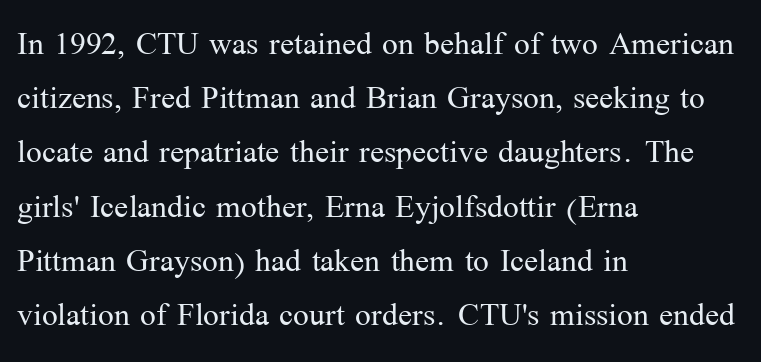
These lines are composed in type with serifs. Casual observation: everything's shoved over to the left. This sample keeps an unexceptional amount of space between lines. Bold? No — there's no thickening of the strokes.
